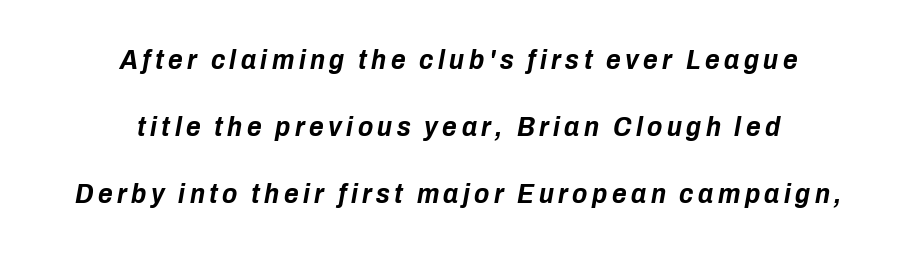
Q: Is the text bold? A: Yes.
Q: Is the text italic (slanted)? A: Yes, it leans right by about 10 degrees.
Q: Is the text underlined? A: No.
Q: How is the paragraph aligned? A: Centered.
Q: Is the spacing between lines tight, normal or loose? A: Loose.
Q: Width (condensed, normal, or wide)? A: Condensed.
Q: Stroke contrast? A: Low.
Q: x-height? A: Medium.
Q: Monospaced? A: No.
